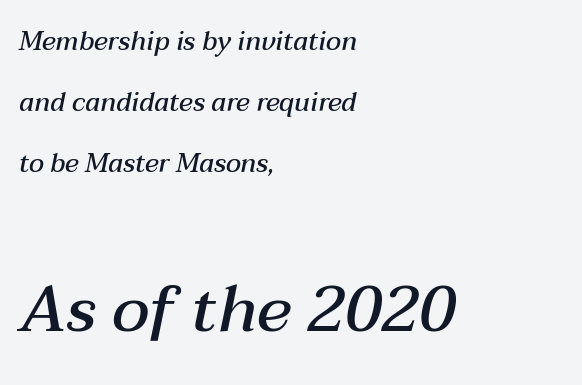
Here the designer chose a conventional face with non-uniform glyph widths. The rendering enlarges the type as you move from the upper chunk to the lower. Short and long lines alike share a common starting point at left. Quick note: underline off. What weight is shown? A semibold, between regular and bold. The type is set solid horizontally, with unmodified tracking.
